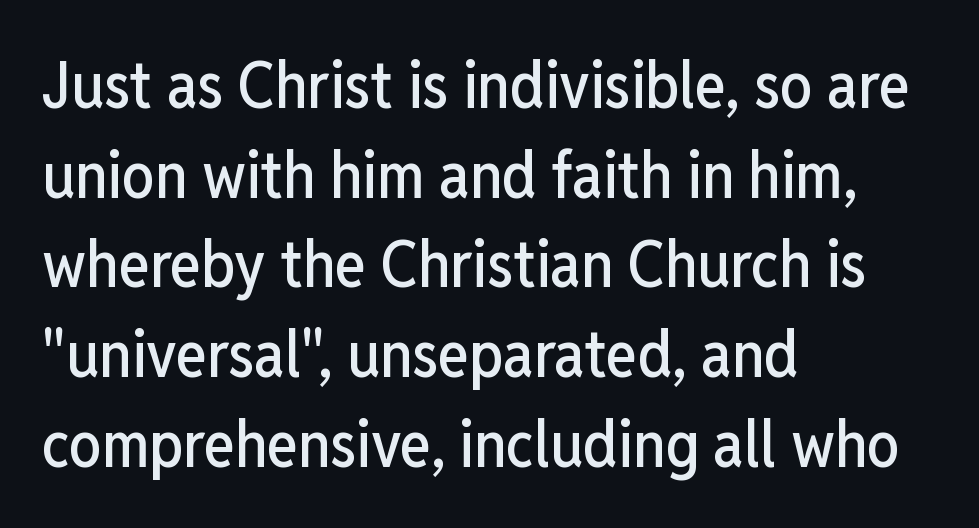
Q: Is the text italic (slanted)? A: No, it is upright.
Q: Is the typeface a serif or a sans-serif typeface? A: Sans-serif.
Q: Is the text underlined? A: No.
Q: How is the paragraph aligned? A: Left-aligned.
Q: Is the spacing between letters normal or unusually wide? A: Normal.
Q: Is the spacing between lines tight, normal or loose? A: Normal.
Q: Width (condensed, normal, or wide)? A: Condensed.
Q: Stroke contrast? A: Low.
Q: x-height? A: Medium.
Q: Monospaced? A: No.
